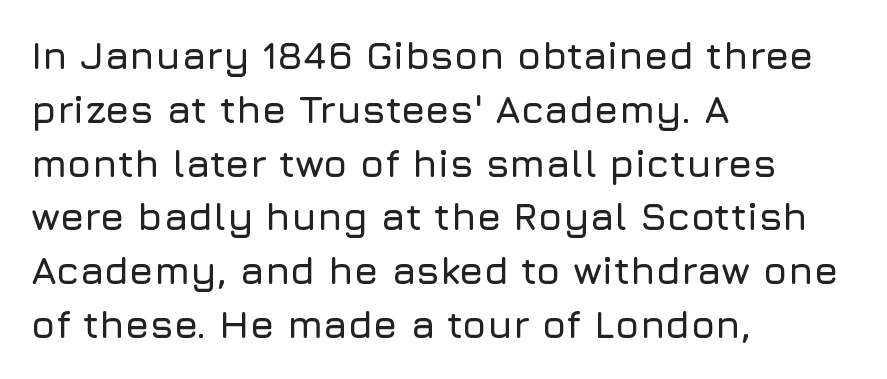
{"serif": "no", "italic": "no", "width": "normal", "stroke_contrast": "low", "x_height": "medium", "monospaced": "no", "underline": "no", "align": "left", "line_spacing": "normal", "line_spacing_ratio": 1.38, "letter_spacing": "normal", "letter_spacing_em": 0.0, "glyph_px": 39}
